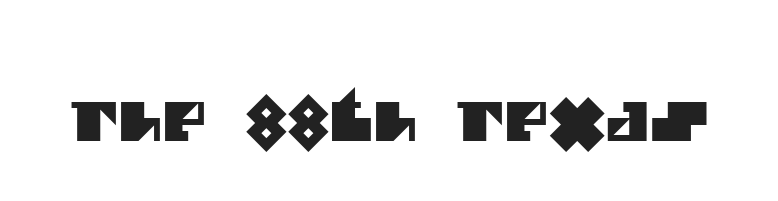
The image shows 53 px sans-serif type; set normal letter spacing, not underlined; medium stroke contrast and a large x-height.
